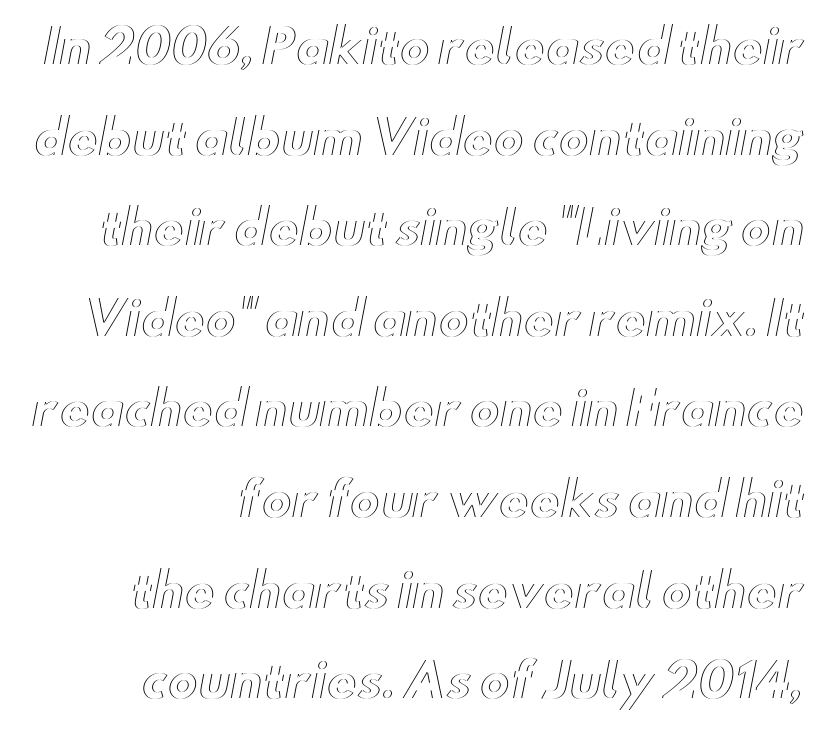
{"width": "wide", "x_height": "small", "monospaced": "no", "underline": "no", "align": "right", "line_spacing": "loose", "line_spacing_ratio": 1.97, "letter_spacing": "normal", "letter_spacing_em": 0.0, "glyph_px": 46}
